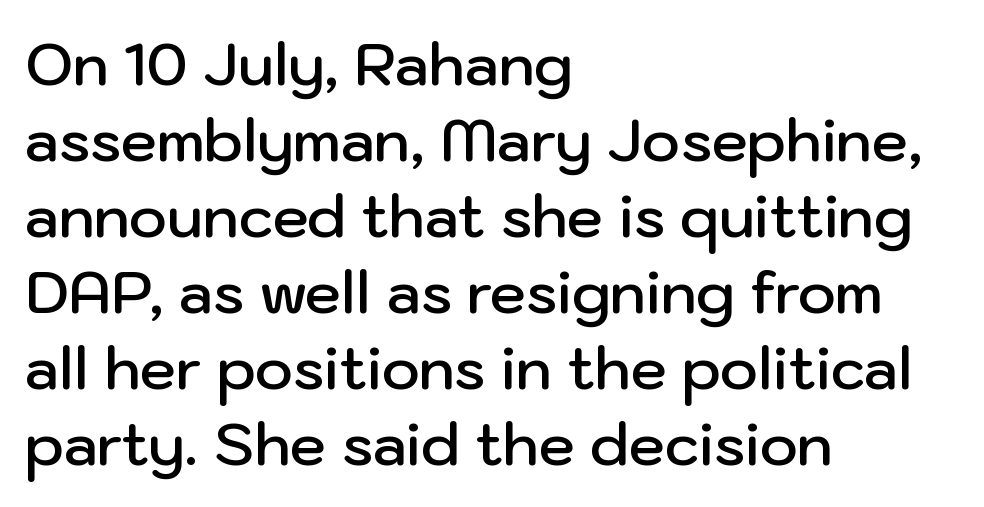
{"serif": "no", "italic": "no", "bold": "semi", "weight": "semibold", "width": "normal", "stroke_contrast": "low", "x_height": "medium", "monospaced": "no", "underline": "no", "align": "left", "line_spacing": "normal", "line_spacing_ratio": 1.31, "letter_spacing": "normal", "letter_spacing_em": 0.0, "glyph_px": 58}
